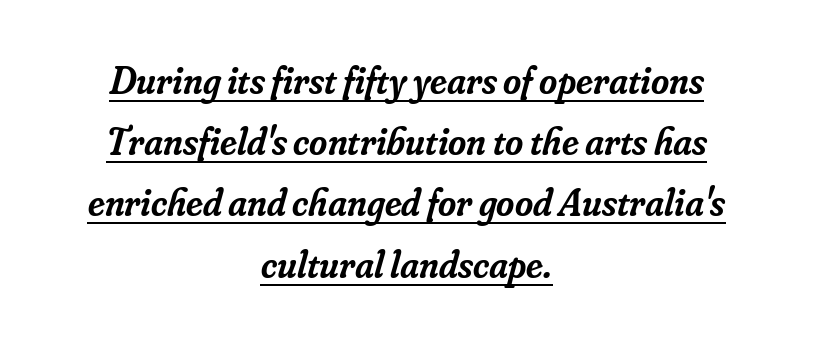
The image shows 39 px semibold serif type, italic (leaning right); set centered, normal line spacing (1.57x), normal letter spacing, underlined; low stroke contrast and a small x-height.
